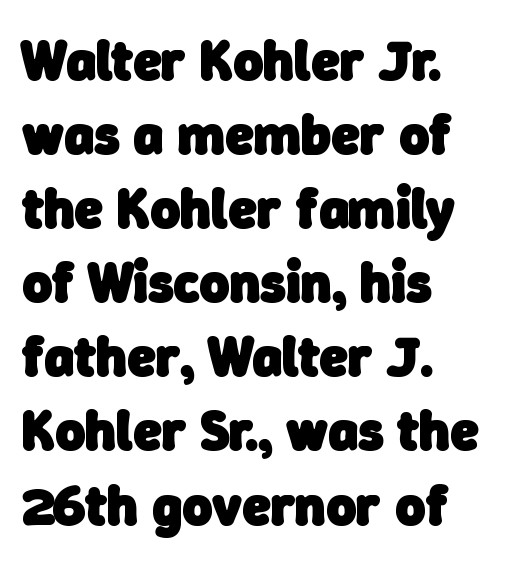
{"serif": "no", "bold": "yes", "weight": "heavy", "width": "normal", "stroke_contrast": "low", "x_height": "medium", "monospaced": "no", "underline": "no", "align": "left", "line_spacing": "normal", "line_spacing_ratio": 1.3, "letter_spacing": "normal", "letter_spacing_em": 0.0, "glyph_px": 57}
